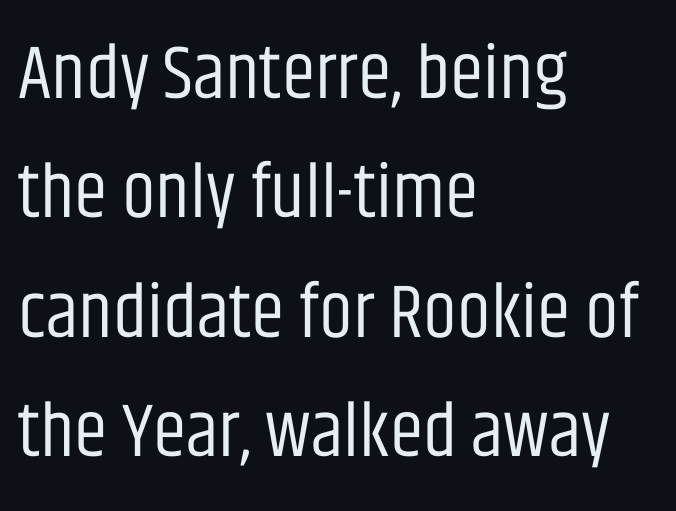
The image shows 76 px regular-weight, condensed sans-serif type, upright; set left-aligned, normal line spacing (1.57x), normal letter spacing, not underlined; low stroke contrast and a large x-height.
